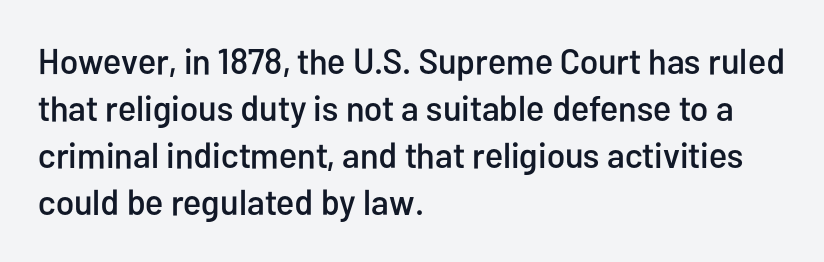
{"serif": "no", "italic": "no", "width": "condensed", "stroke_contrast": "low", "x_height": "medium", "monospaced": "no", "underline": "no", "align": "left", "line_spacing": "normal", "line_spacing_ratio": 1.31, "letter_spacing": "normal", "letter_spacing_em": 0.0, "glyph_px": 36}
